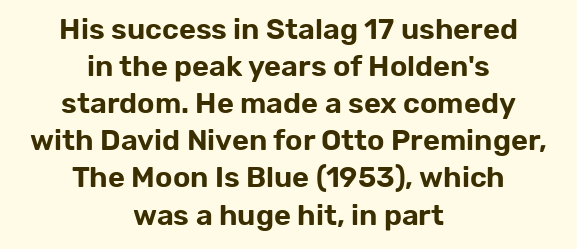
The image shows 29 px sans-serif type, upright; set centered, normal line spacing (1.28x), normal letter spacing, not underlined; low stroke contrast and a medium x-height.
